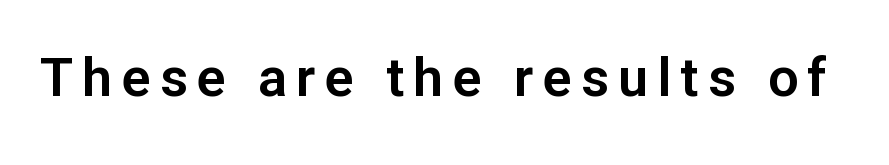
Rule under the text: the space is simply empty. Proportional: the letters do not fall into vertical columns. Notice how the stems are strictly vertical — no italics here. The glyphs in this specimen are sans serif.
